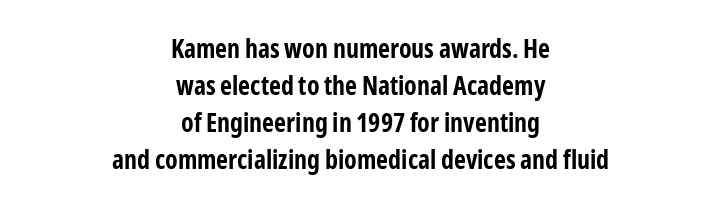
Summary of vertical rhythm: regular, with standard interline spacing. This is heavy type, rendered in bold. Rendered with straight, roman letterforms. Letters rest on an invisible, unmarked baseline.
